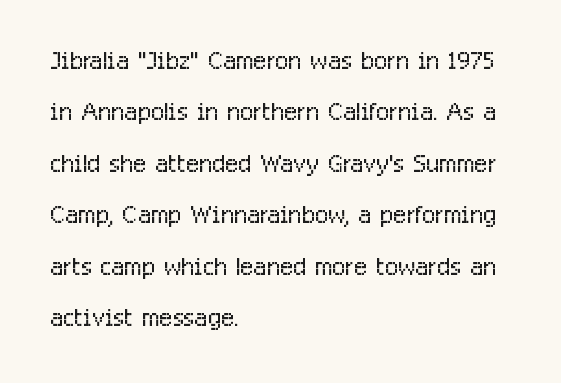
{"serif": "no", "italic": "no", "bold": "no", "weight": "light", "width": "condensed", "stroke_contrast": "low", "x_height": "medium", "monospaced": "no", "underline": "no", "align": "left", "line_spacing": "normal", "line_spacing_ratio": 1.47, "letter_spacing": "normal", "letter_spacing_em": 0.0, "glyph_px": 35}
